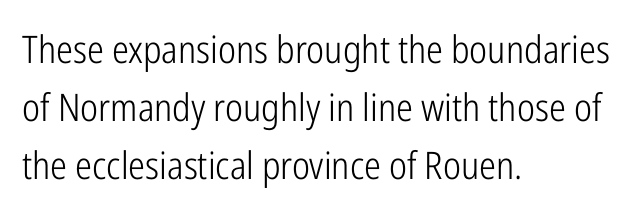
Q: Is the text bold? A: No.
Q: Is the text italic (slanted)? A: No, it is upright.
Q: Is the typeface a serif or a sans-serif typeface? A: Sans-serif.
Q: Is the text underlined? A: No.
Q: How is the paragraph aligned? A: Left-aligned.
Q: Is the spacing between letters normal or unusually wide? A: Normal.
Q: Is the spacing between lines tight, normal or loose? A: Normal.
Q: Width (condensed, normal, or wide)? A: Condensed.
Q: Stroke contrast? A: Low.
Q: x-height? A: Medium.
Q: Monospaced? A: No.
